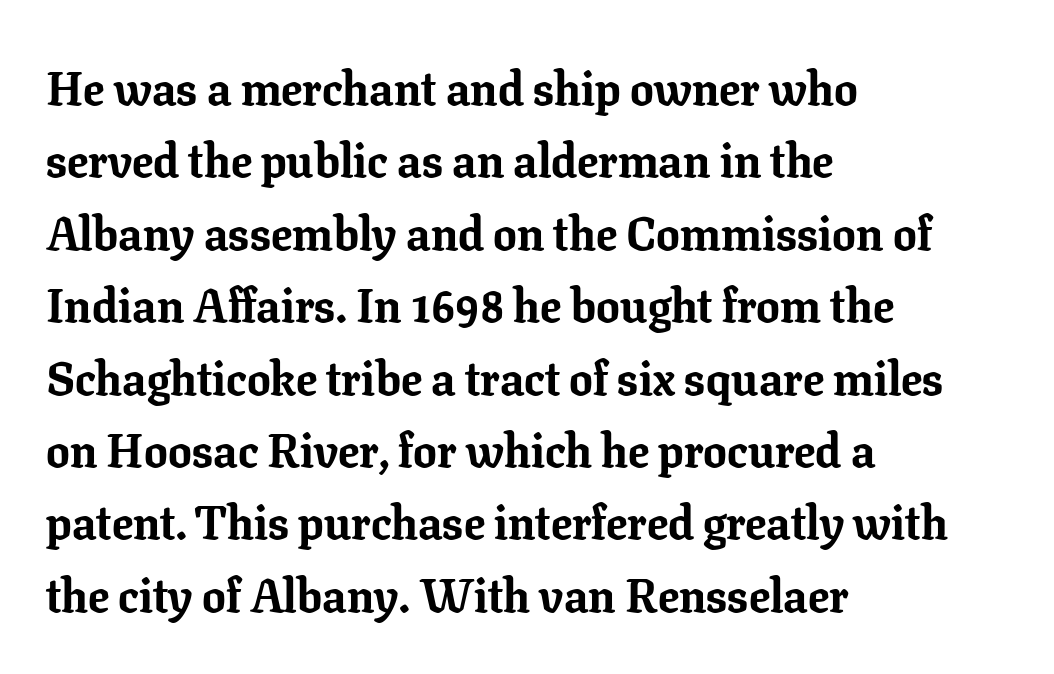
Q: Is the text bold? A: Yes.
Q: Is the text italic (slanted)? A: No, it is upright.
Q: Is the typeface a serif or a sans-serif typeface? A: Serif.
Q: Is the text underlined? A: No.
Q: How is the paragraph aligned? A: Left-aligned.
Q: Is the spacing between letters normal or unusually wide? A: Normal.
Q: Is the spacing between lines tight, normal or loose? A: Normal.
Q: Width (condensed, normal, or wide)? A: Normal.
Q: Stroke contrast? A: Low.
Q: x-height? A: Medium.
Q: Monospaced? A: No.
